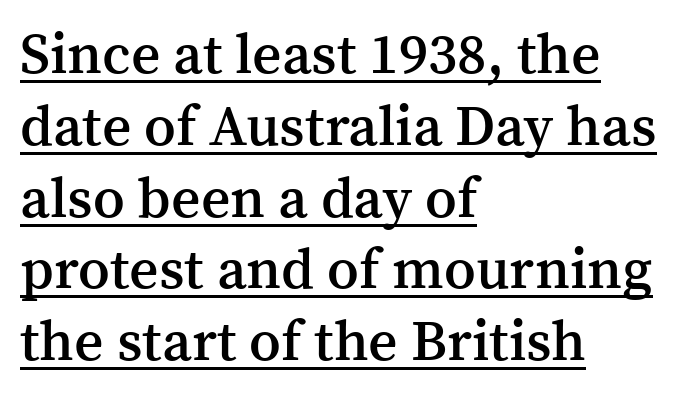
Is this a fixed-width face? No — the glyphs have proportional, varying widths. Italic: no, the glyphs are upright roman. Examine the stroke ends and you'll spot serifs. You can see a thin bar hugging the bottom of the glyphs.
